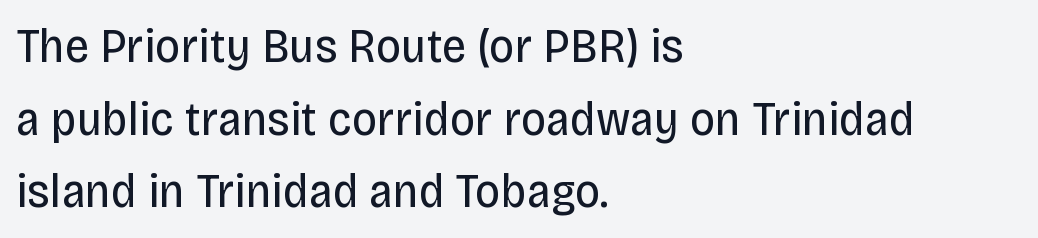
Letter spacing: default. Spacing verdict: proportional, widths tailored to each character. The rendering anchors every line to the left-hand side. This is not heavy type; no bold has been used. In terms of posture, this sample is upright.
